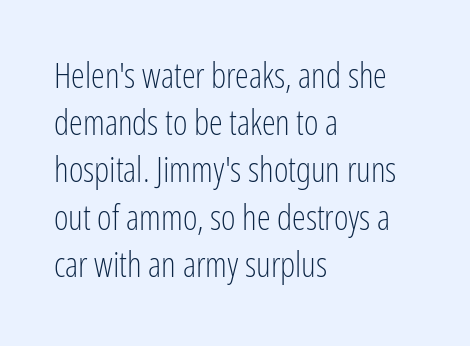
The image shows 35 px light, condensed sans-serif type, upright; set left-aligned, normal line spacing (1.35x), normal letter spacing, not underlined; low stroke contrast and a medium x-height.
